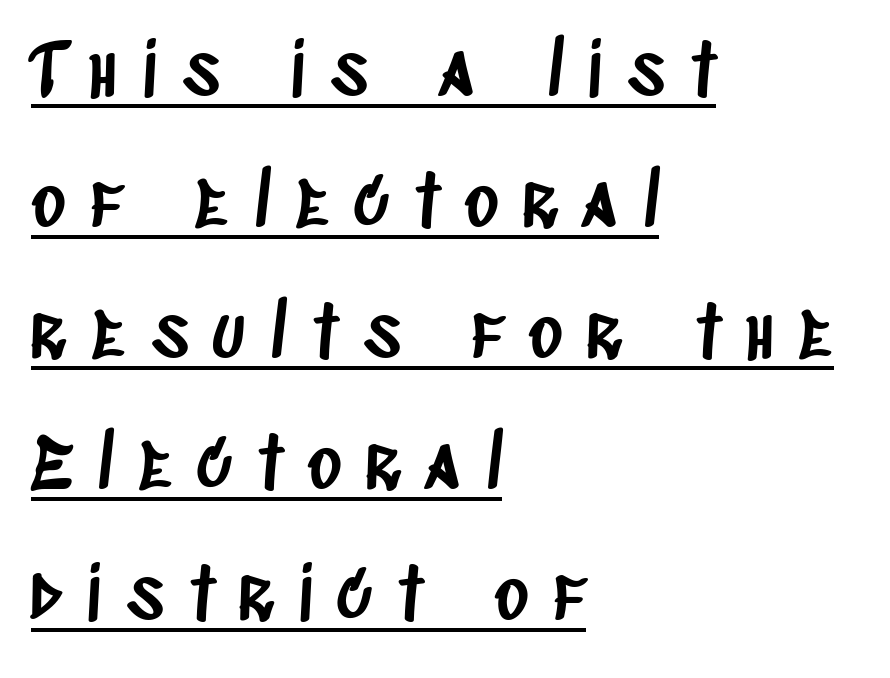
{"serif": "no", "width": "condensed", "stroke_contrast": "low", "x_height": "large", "monospaced": "no", "underline": "yes", "align": "left", "line_spacing_ratio": 1.82, "letter_spacing": "wide", "letter_spacing_em": 0.34, "glyph_px": 72}
